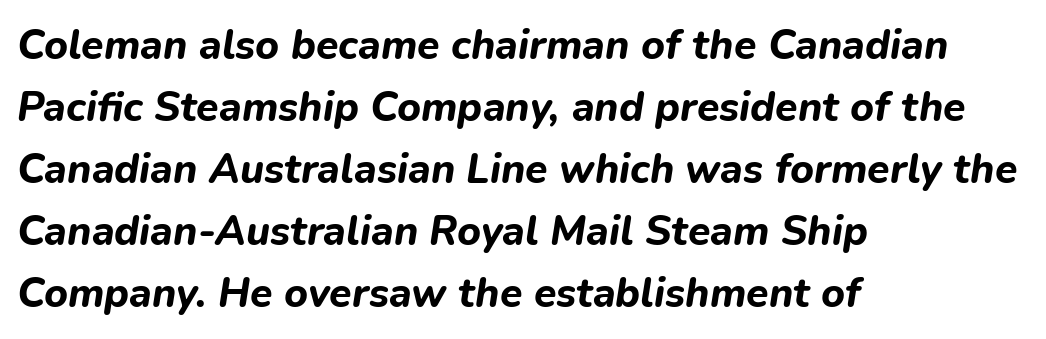
{"italic": "yes", "lean": "right", "slant_degrees": 9, "bold": "yes", "weight": "bold", "width": "normal", "stroke_contrast": "low", "x_height": "medium", "monospaced": "no", "underline": "no", "align": "left", "line_spacing": "normal", "line_spacing_ratio": 1.51, "letter_spacing": "normal", "letter_spacing_em": 0.0, "glyph_px": 41}
